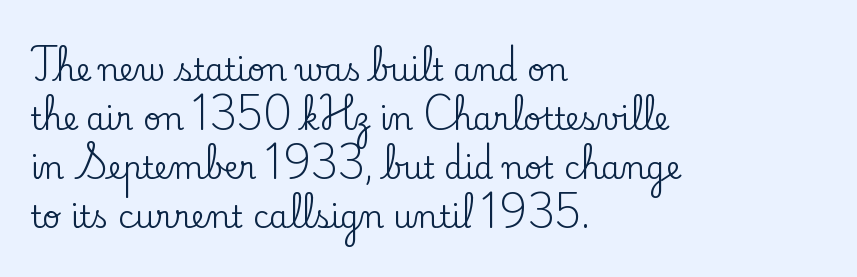
Q: Is the text italic (slanted)? A: No, it is upright.
Q: Is the typeface a serif or a sans-serif typeface? A: Serif.
Q: Is the text underlined? A: No.
Q: How is the paragraph aligned? A: Left-aligned.
Q: Is the spacing between letters normal or unusually wide? A: Normal.
Q: Is the spacing between lines tight, normal or loose? A: Normal.
Q: Width (condensed, normal, or wide)? A: Normal.
Q: Stroke contrast? A: Low.
Q: x-height? A: Small.
Q: Monospaced? A: No.
